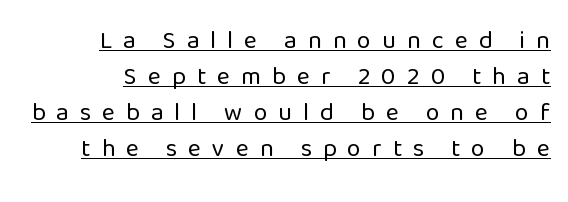
The strokes are not fattened; the text isn't bold. The passage shown has open, widely tracked lettering throughout. The glyphs are accompanied by a horizontal stroke just below them. Reading down the column, the eye jumps a familiar distance to each next line. One-word summary of the alignment: right.
